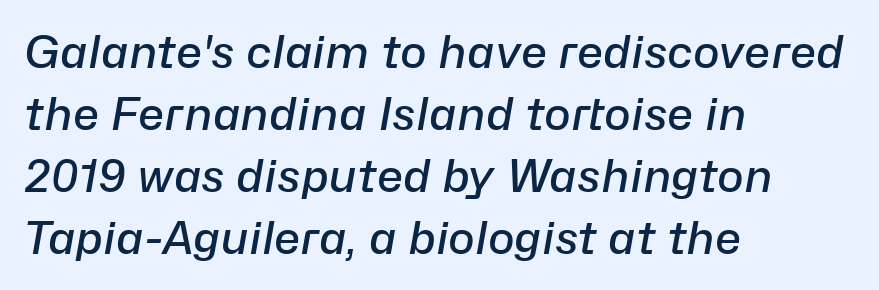
{"italic": "yes", "lean": "right", "slant_degrees": 10, "bold": "semi", "weight": "semibold", "width": "normal", "stroke_contrast": "low", "x_height": "medium", "monospaced": "no", "underline": "no", "align": "left", "line_spacing": "normal", "line_spacing_ratio": 1.38, "letter_spacing": "normal", "letter_spacing_em": 0.0, "glyph_px": 45}
